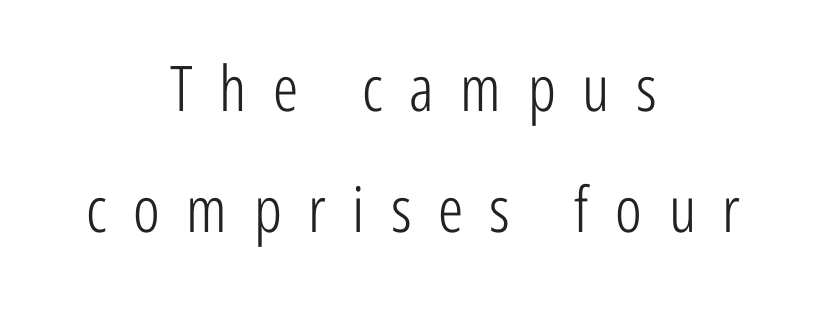
Q: Is the text bold? A: No.
Q: Is the text italic (slanted)? A: No, it is upright.
Q: Is the typeface a serif or a sans-serif typeface? A: Sans-serif.
Q: Is the text underlined? A: No.
Q: How is the paragraph aligned? A: Centered.
Q: Is the spacing between letters normal or unusually wide? A: Unusually wide.
Q: Is the spacing between lines tight, normal or loose? A: Loose.
Q: Width (condensed, normal, or wide)? A: Condensed.
Q: Stroke contrast? A: Low.
Q: x-height? A: Medium.
Q: Monospaced? A: No.
